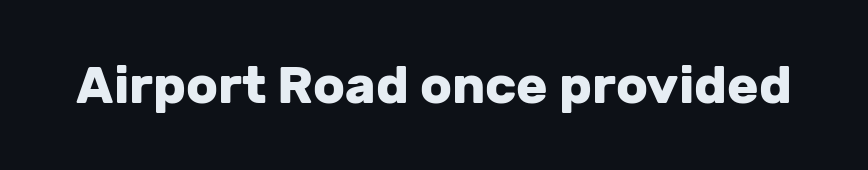
{"serif": "no", "italic": "no", "bold": "yes", "weight": "heavy", "width": "normal", "stroke_contrast": "low", "x_height": "medium", "monospaced": "no", "underline": "no", "letter_spacing": "normal", "letter_spacing_em": 0.0, "glyph_px": 52}
